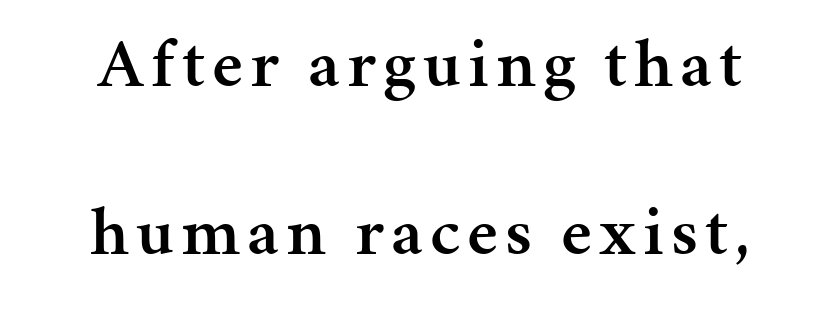
A great deal of white space separates one row of letters from the next. A bit beefed up — I'd call it semibold rather than bold. Tall strokes in this sample are plumb rather than angled. Each letter keeps its own natural width here, so spacing adapts to shape. A serif font was chosen for this passage. Nobody drew a line under any word here.
